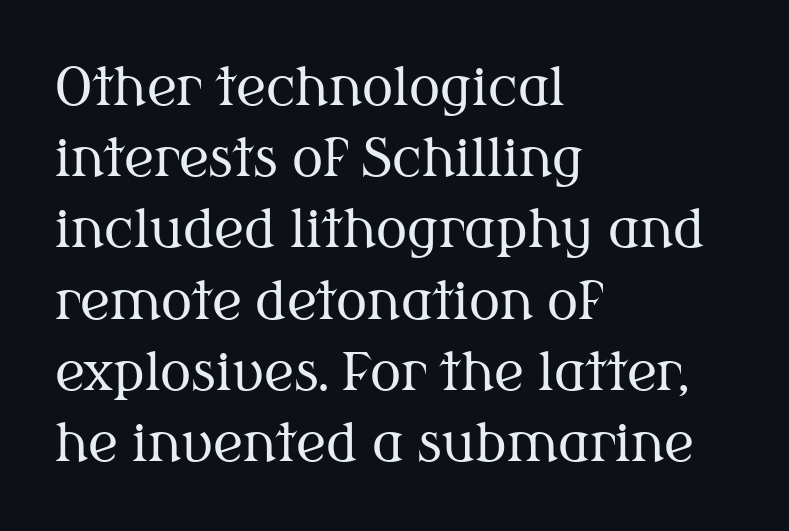
The image shows 52 px regular-weight serif type, upright; set left-aligned, normal line spacing (1.37x), normal letter spacing, not underlined; medium stroke contrast and a medium x-height.
